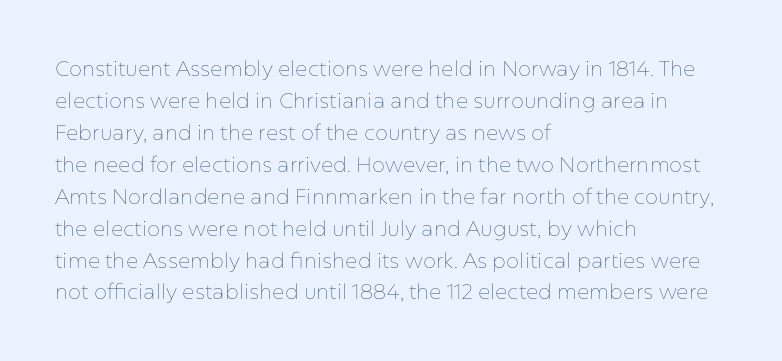
The image shows 21 px text type, upright; set left-aligned, normal line spacing (1.52x), normal letter spacing, not underlined.
